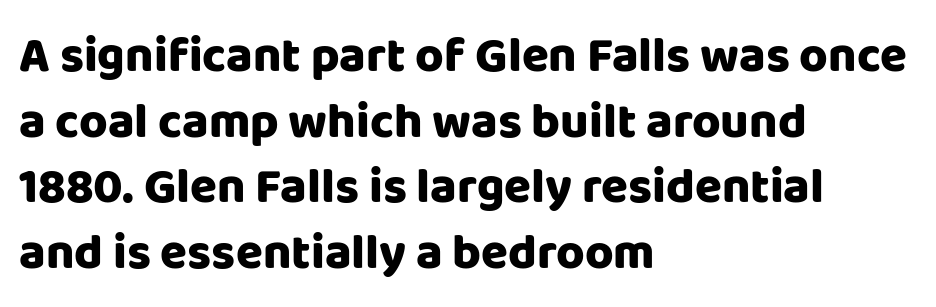
Varying glyph widths throughout — classic text-font behaviour. This block has exactly the height ordinary leading produces. In terms of weight, the rendering is a true, heavy bold. Has an underline been added? It has not. The type is set solid horizontally, with unmodified tracking.
